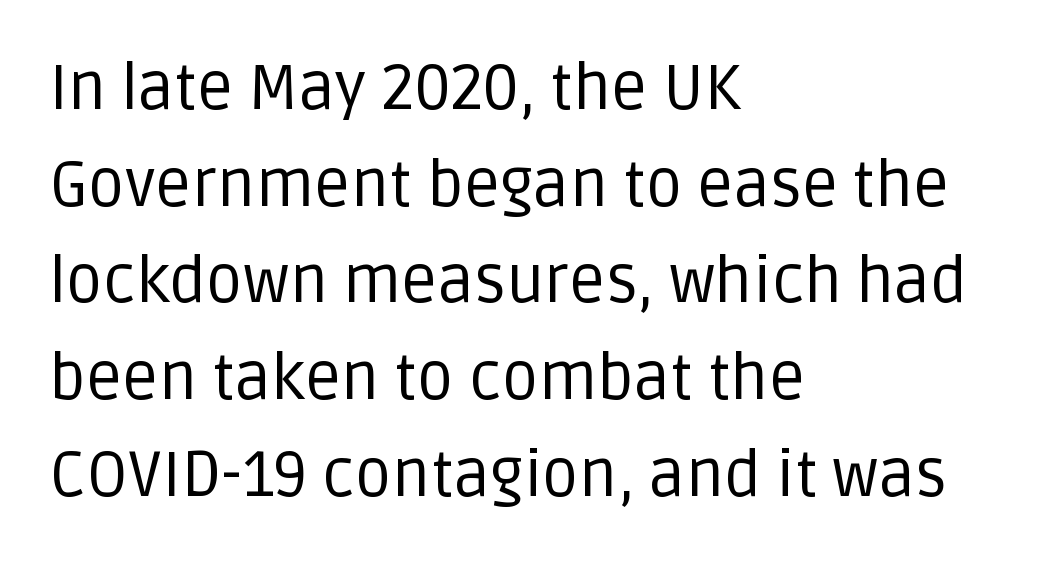
Weight: not bold — regular or lighter. Where is the straight margin? On the left. Notice how the stems are strictly vertical — no italics here. The zone under the glyphs is completely vacant. Tracking value appears to be zero — textbook default spacing.
